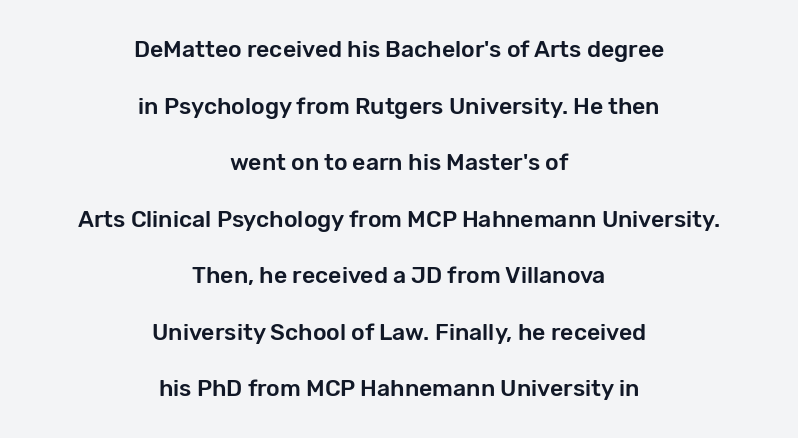
{"italic": "no", "underline": "no", "align": "center", "line_spacing": "loose", "line_spacing_ratio": 2.46, "letter_spacing": "normal", "letter_spacing_em": 0.0, "glyph_px": 23}
